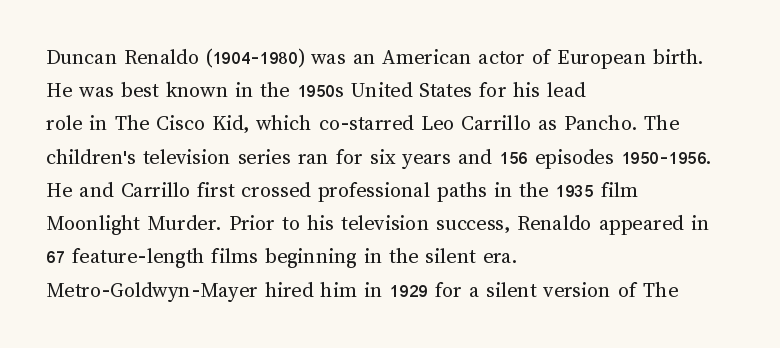
Tall strokes in this sample are plumb rather than angled. Weight: regular or lighter. Tracking value appears to be zero — textbook default spacing. The passage shown stacks its lines at a standard gap. The lines in this sample share a left origin and differ only in where they stop. Anything drawn beneath the words? Only blank space.
